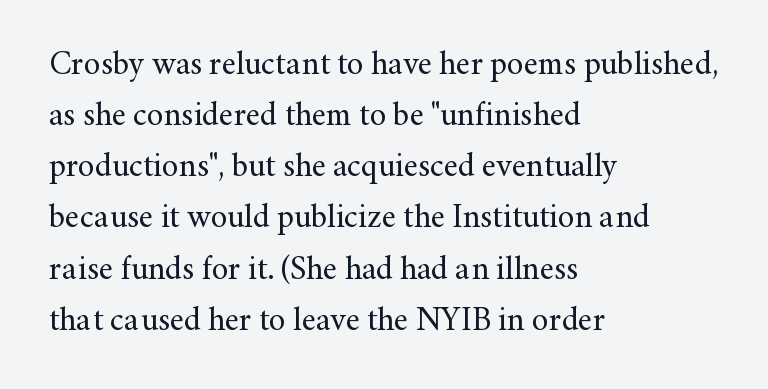
Look at the tracking — it's just the regular setting, nothing added. Each row of text sits above clean, open space. Proportional: the letters do not fall into vertical columns. You can tell from the footed stems that serif type was used. If you drew a line through each stem, it would be perfectly vertical. Weight: not bold — regular or lighter.
